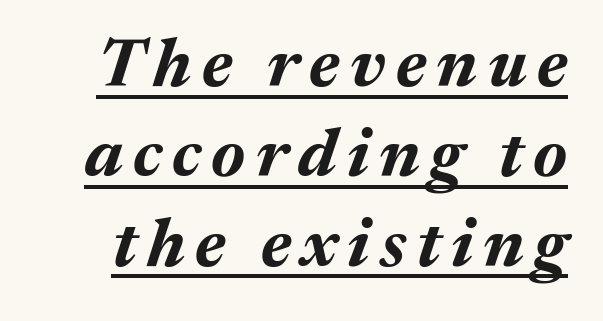
The image shows 68 px bold type, italic (leaning right); set normal line spacing (1.32x), underlined; medium stroke contrast and a medium x-height.
